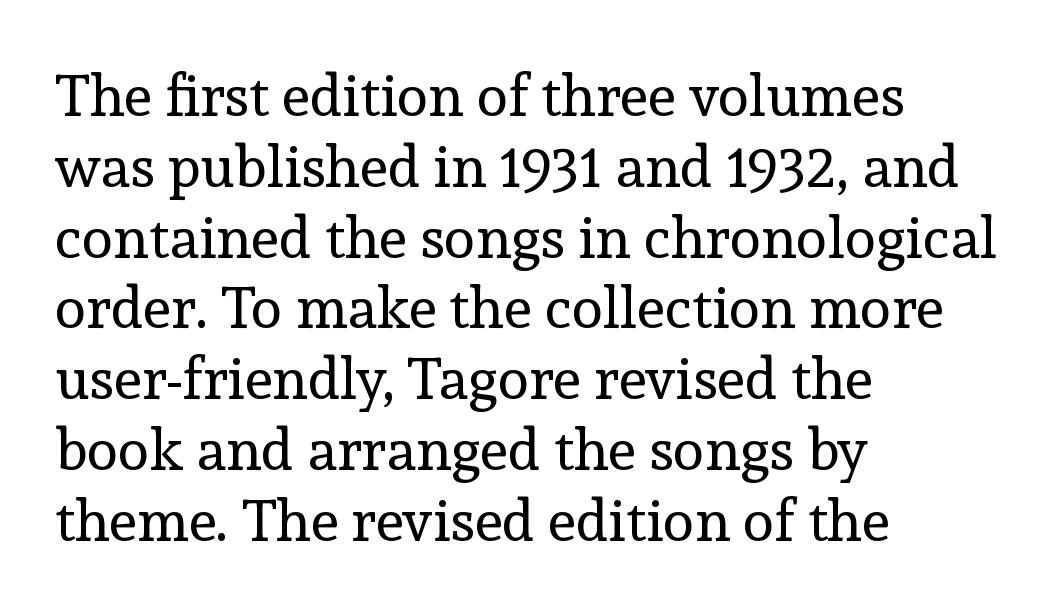
Look at the bottom of the vertical strokes: they flare into serifs here. No word sits above an underline. Tracking value appears to be zero — textbook default spacing. Notice how the passage keeps a crisp vertical edge on the left only. Is this a fixed-width face? No — the glyphs have proportional, varying widths.
